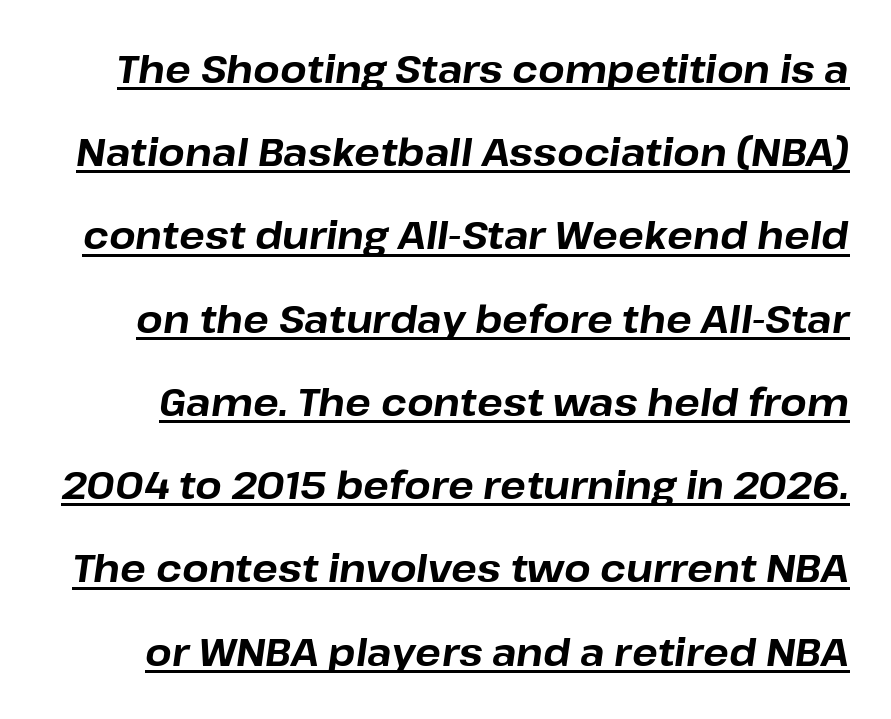
{"italic": "yes", "lean": "right", "slant_degrees": 8, "bold": "yes", "weight": "bold", "width": "normal", "stroke_contrast": "low", "x_height": "medium", "monospaced": "no", "underline": "yes", "line_spacing": "loose", "line_spacing_ratio": 2.19, "letter_spacing": "normal", "letter_spacing_em": 0.0, "glyph_px": 38}
